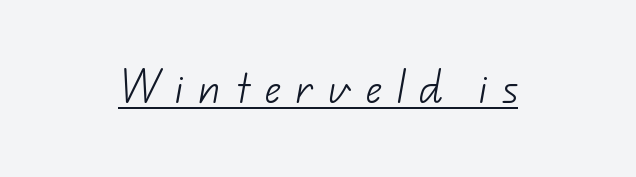
Q: Is the text bold? A: No.
Q: Is the typeface a serif or a sans-serif typeface? A: Sans-serif.
Q: Is the text underlined? A: Yes.
Q: Is the spacing between letters normal or unusually wide? A: Unusually wide.
Q: Width (condensed, normal, or wide)? A: Normal.
Q: Stroke contrast? A: Low.
Q: x-height? A: Small.
Q: Monospaced? A: No.
